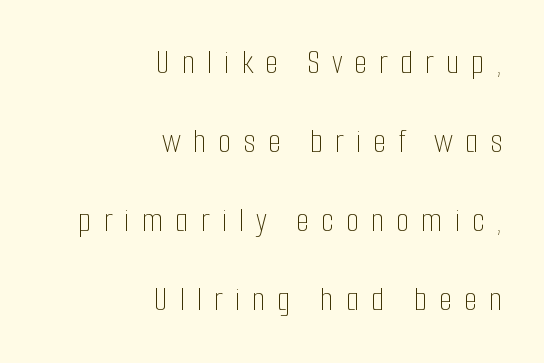
Quick note: underline off. Compared with a typical body face, this is equally light or lighter still. A flush-right, rag-left setting is used for this passage. Display-style spreading of the glyphs; the letterfit is very open. Whoever set this chose breathing room over compactness in the vertical rhythm. Does the lettering tilt? It doesn't — this is upright.
